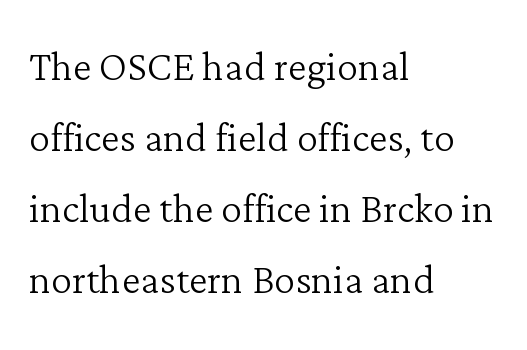
{"serif": "yes", "italic": "no", "bold": "no", "weight": "light", "width": "normal", "stroke_contrast": "low", "x_height": "medium", "monospaced": "no", "underline": "no", "align": "left", "line_spacing": "normal", "line_spacing_ratio": 1.34, "letter_spacing": "normal", "letter_spacing_em": 0.0, "glyph_px": 53}
